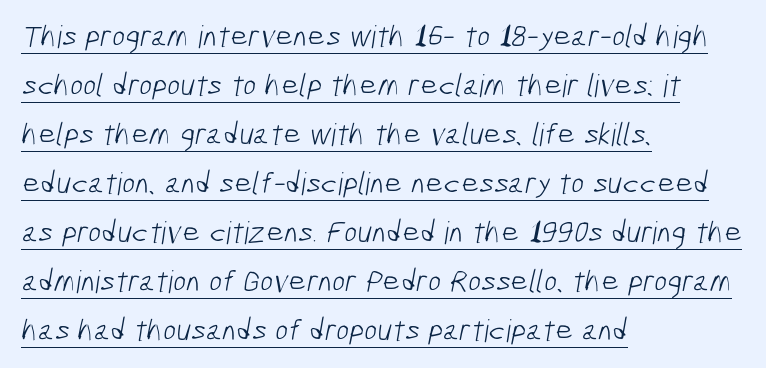
{"serif": "no", "bold": "no", "weight": "light", "width": "condensed", "stroke_contrast": "low", "x_height": "medium", "monospaced": "no", "underline": "yes", "align": "left", "line_spacing": "normal", "line_spacing_ratio": 1.58, "letter_spacing": "normal", "letter_spacing_em": 0.0, "glyph_px": 31}
